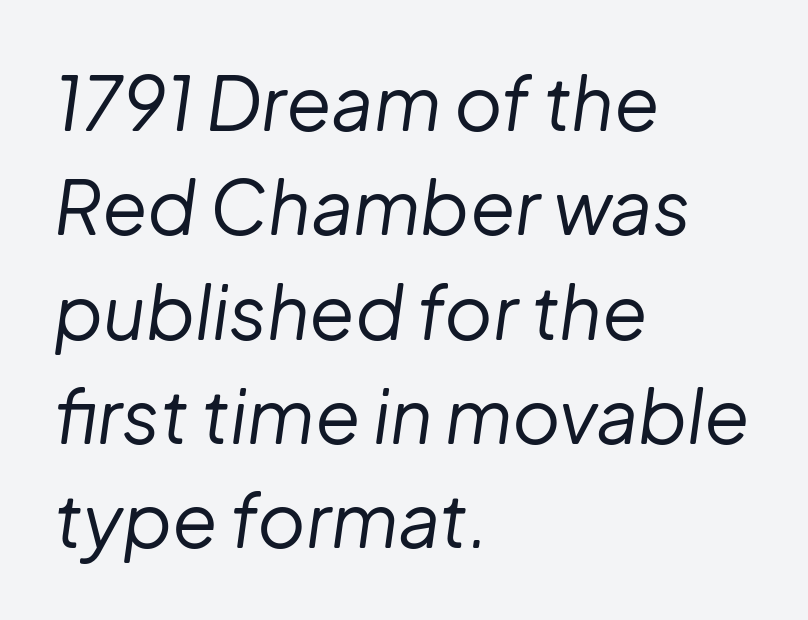
The image shows 74 px regular-weight type, italic (leaning right); set left-aligned, normal line spacing (1.41x), normal letter spacing, not underlined; low stroke contrast and a medium x-height.
